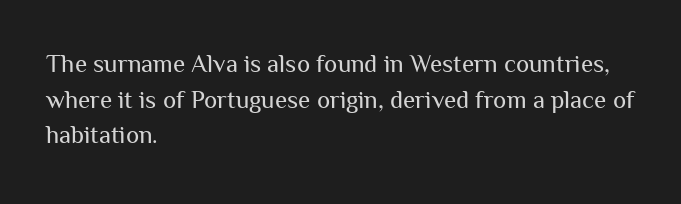
{"italic": "no", "bold": "no", "underline": "no", "align": "left", "line_spacing": "normal", "line_spacing_ratio": 1.43, "letter_spacing": "normal", "letter_spacing_em": 0.0, "glyph_px": 25}
